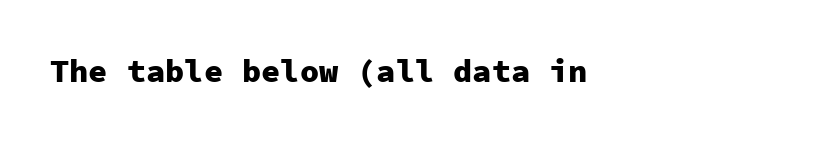
The image shows 32 px heavy sans-serif type, upright, monospaced; set normal letter spacing, not underlined; low stroke contrast and a medium x-height.
